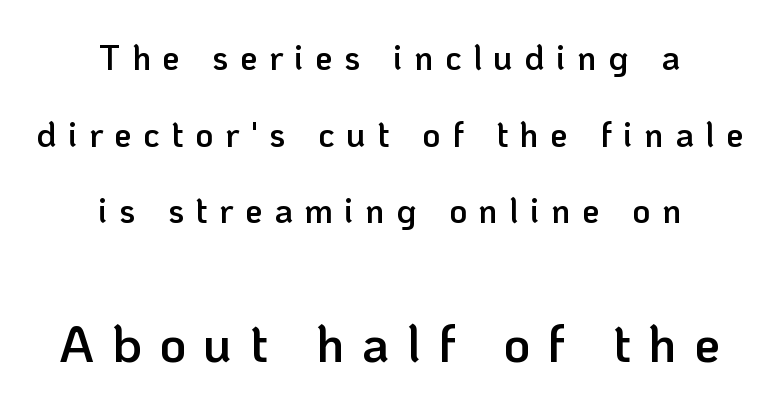
{"serif": "no", "italic": "no", "bold": "semi", "weight": "semibold", "width": "normal", "stroke_contrast": "low", "x_height": "medium", "monospaced": "no", "underline": "no", "align": "center", "line_spacing": "loose", "line_spacing_ratio": 2.19, "letter_spacing": "wide", "letter_spacing_em": 0.33, "larger_block": "second", "size_ratio": 1.49, "glyph_px": 52}
